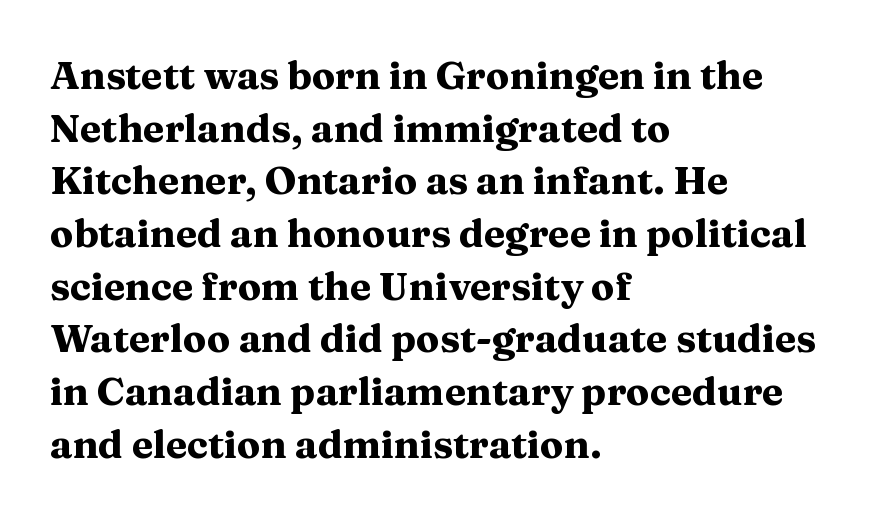
{"serif": "yes", "italic": "no", "bold": "yes", "weight": "heavy", "width": "wide", "stroke_contrast": "medium", "x_height": "medium", "monospaced": "no", "underline": "no", "align": "left", "line_spacing": "normal", "line_spacing_ratio": 1.35, "letter_spacing": "normal", "letter_spacing_em": 0.0, "glyph_px": 39}
